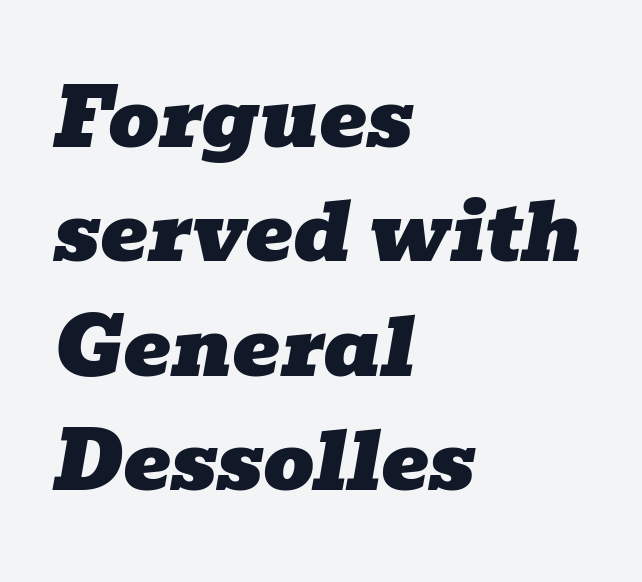
{"serif": "yes", "italic": "yes", "lean": "right", "slant_degrees": 10, "width": "wide", "stroke_contrast": "low", "x_height": "medium", "monospaced": "no", "underline": "no", "align": "left", "line_spacing": "normal", "line_spacing_ratio": 1.43, "letter_spacing": "normal", "letter_spacing_em": 0.0, "glyph_px": 80}
